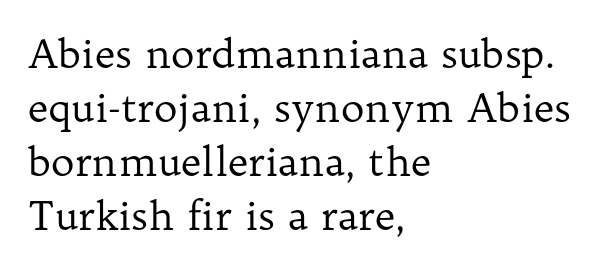
Nothing unusual about the tracking: characters are spaced as the font intends. Line starts are locked; line ends wander. A typesetter would call this proportional, since set widths differ per character. Is this a sans? No — the strokes have serifs. This sample keeps an unexceptional amount of space between lines.
